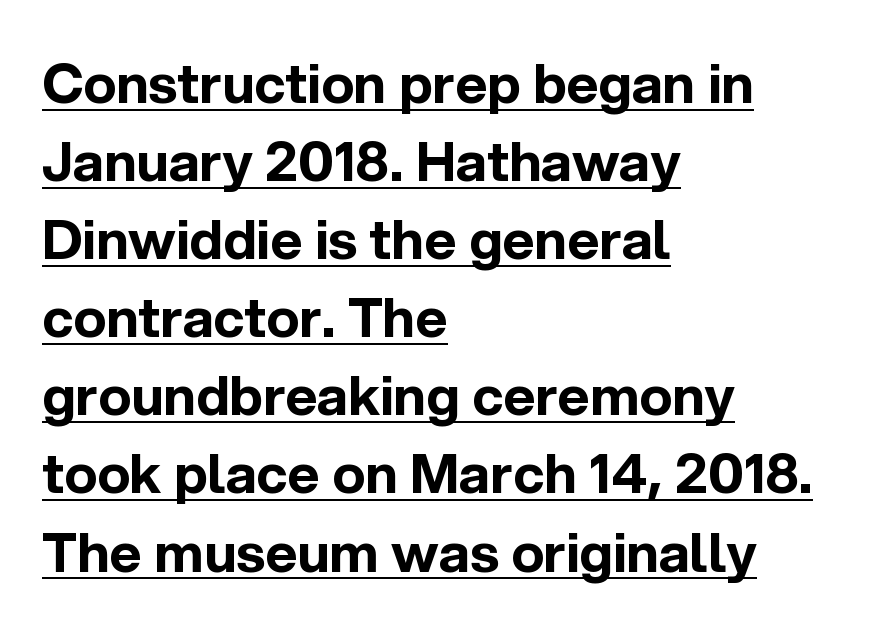
{"serif": "no", "italic": "no", "bold": "yes", "weight": "bold", "width": "normal", "x_height": "medium", "monospaced": "no", "underline": "yes", "align": "left", "line_spacing": "normal", "line_spacing_ratio": 1.42, "letter_spacing": "normal", "letter_spacing_em": 0.0, "glyph_px": 55}
